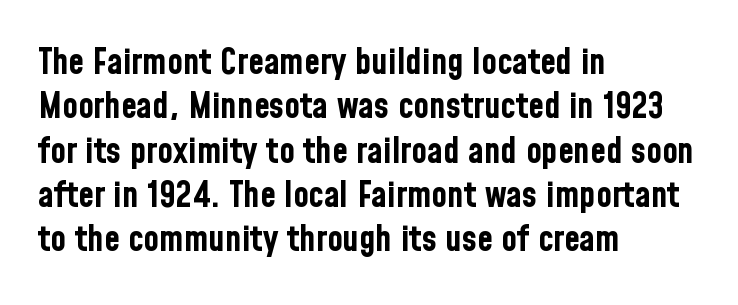
Q: Is the text bold? A: Yes.
Q: Is the text italic (slanted)? A: No, it is upright.
Q: Is the typeface a serif or a sans-serif typeface? A: Sans-serif.
Q: Is the text underlined? A: No.
Q: How is the paragraph aligned? A: Left-aligned.
Q: Is the spacing between letters normal or unusually wide? A: Normal.
Q: Width (condensed, normal, or wide)? A: Condensed.
Q: Stroke contrast? A: Low.
Q: x-height? A: Medium.
Q: Monospaced? A: No.
